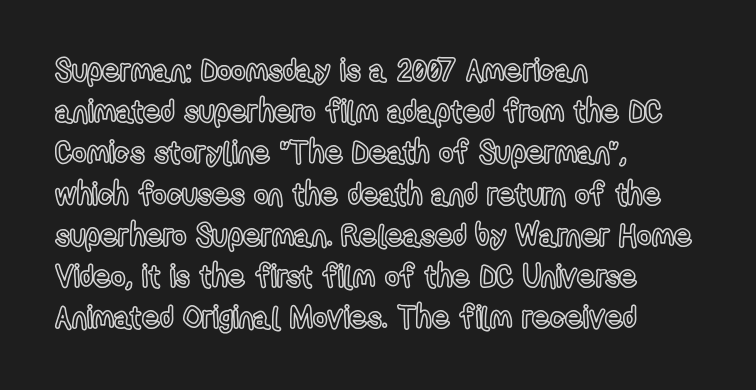
Italic: no, the glyphs are upright roman. Typeset ragged right — the left edge is the straight one. The space directly below the letters is spotless. The letters advance in unequal steps, a hallmark of proportional type. Each new line begins a customary step beneath the previous one.
